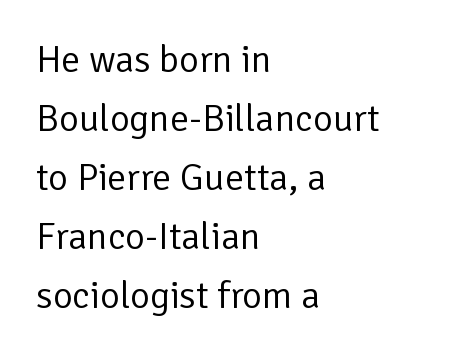
{"serif": "no", "italic": "no", "bold": "no", "weight": "regular", "width": "normal", "stroke_contrast": "low", "x_height": "medium", "monospaced": "no", "underline": "no", "align": "left", "line_spacing": "normal", "line_spacing_ratio": 1.55, "letter_spacing": "normal", "letter_spacing_em": 0.0, "glyph_px": 38}
